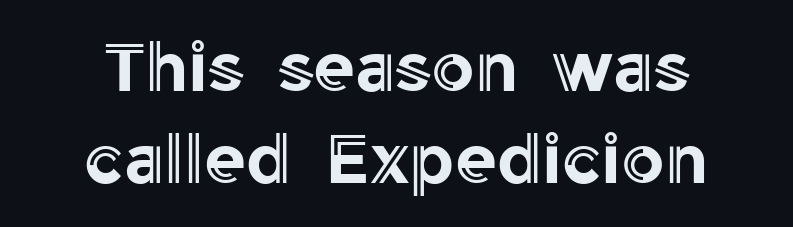
Is the block centered? Yes — each line is placed symmetrically about the middle. The space between consecutive lines is moderate. A bare baseline throughout the passage. Characters remain perfectly vertical along every line.
